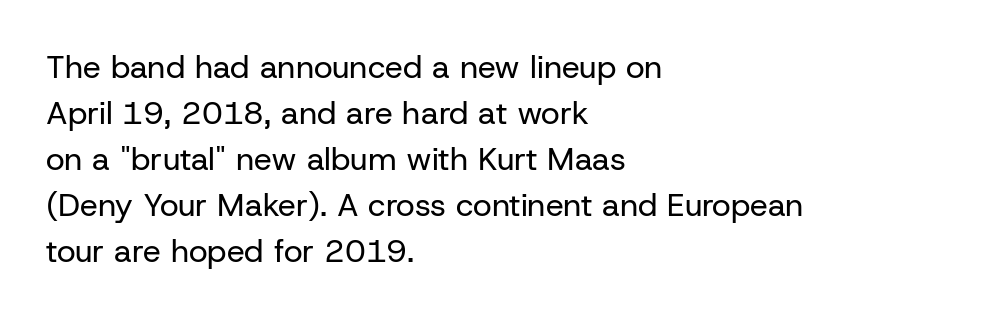
Q: Is the text bold? A: No.
Q: Is the text italic (slanted)? A: No, it is upright.
Q: Is the typeface a serif or a sans-serif typeface? A: Sans-serif.
Q: Is the text underlined? A: No.
Q: How is the paragraph aligned? A: Left-aligned.
Q: Is the spacing between letters normal or unusually wide? A: Normal.
Q: Is the spacing between lines tight, normal or loose? A: Normal.
Q: Width (condensed, normal, or wide)? A: Normal.
Q: Stroke contrast? A: Low.
Q: x-height? A: Medium.
Q: Monospaced? A: No.
